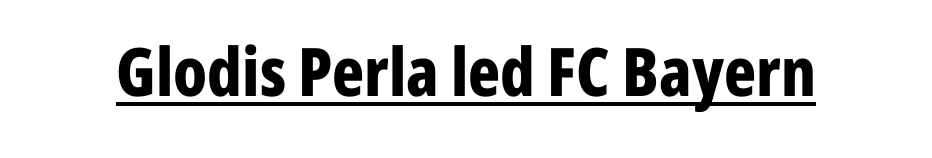
The image shows 67 px bold, condensed sans-serif type, upright; set normal letter spacing, underlined; low stroke contrast and a medium x-height.
